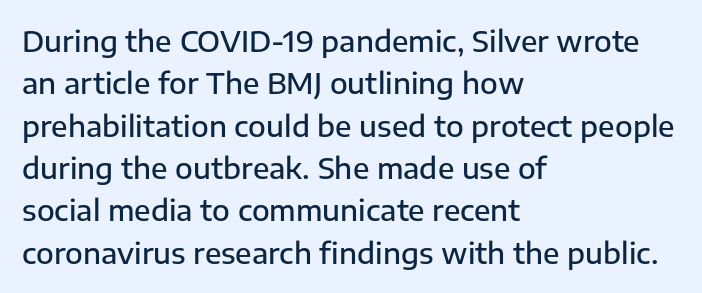
The image shows 29 px semibold sans-serif type, upright; set left-aligned, normal line spacing (1.46x), normal letter spacing, not underlined; low stroke contrast and a medium x-height.
